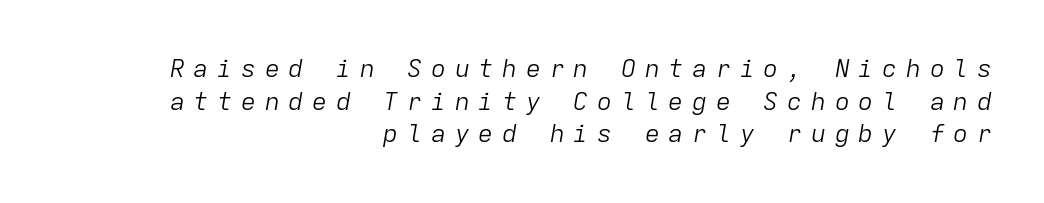
{"italic": "yes", "lean": "right", "slant_degrees": 9, "bold": "no", "underline": "no", "align": "right", "line_spacing": "normal", "line_spacing_ratio": 1.31, "letter_spacing": "wide", "letter_spacing_em": 0.35, "glyph_px": 25}
